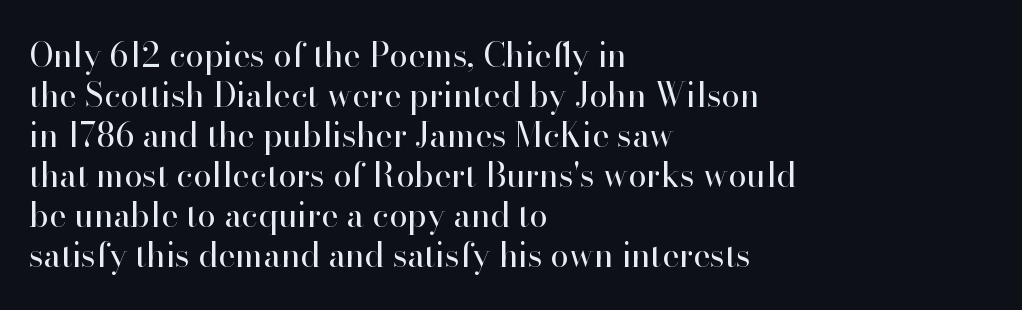
{"serif": "yes", "italic": "no", "bold": "no", "weight": "regular", "width": "normal", "stroke_contrast": "high", "x_height": "small", "monospaced": "no", "underline": "no", "align": "left", "line_spacing_ratio": 1.21, "letter_spacing": "normal", "letter_spacing_em": 0.0, "glyph_px": 33}
